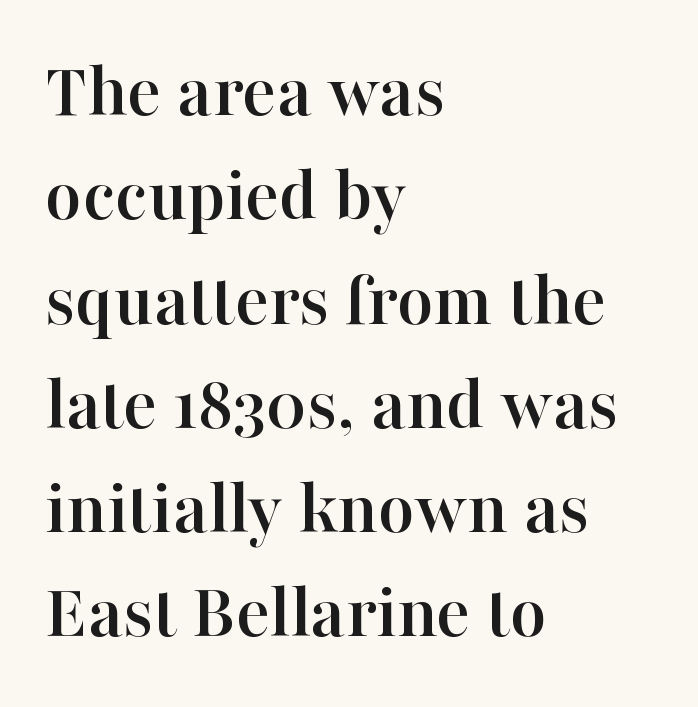
Unlike a clean sans, this face finishes its strokes with serifs. Tracking here is standard; glyphs follow each other at the usual distance. Any mark beneath the type? The region is blank. Is there any slant? The stems are plumb.
